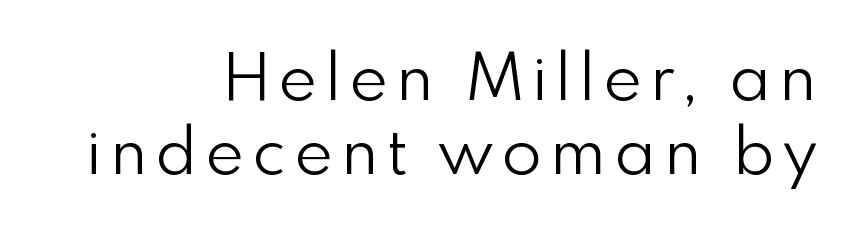
{"serif": "no", "italic": "no", "bold": "no", "weight": "light", "width": "normal", "stroke_contrast": "low", "x_height": "small", "monospaced": "no", "underline": "no", "align": "right", "line_spacing": "tight", "line_spacing_ratio": 1.14, "glyph_px": 65}
